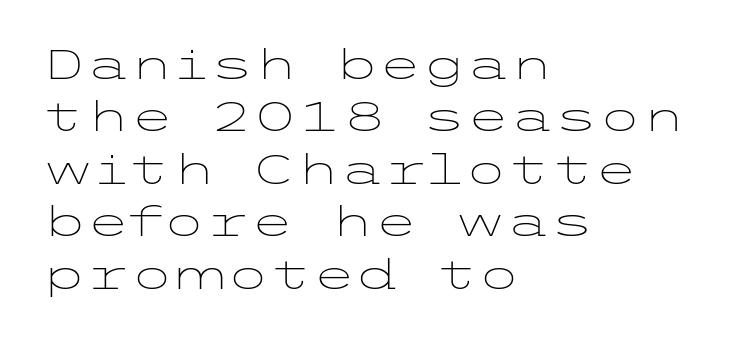
Upright lettering throughout. Weight: regular or lighter. Classification — sans serif. Normally led — the rows are evenly, conventionally spaced.
